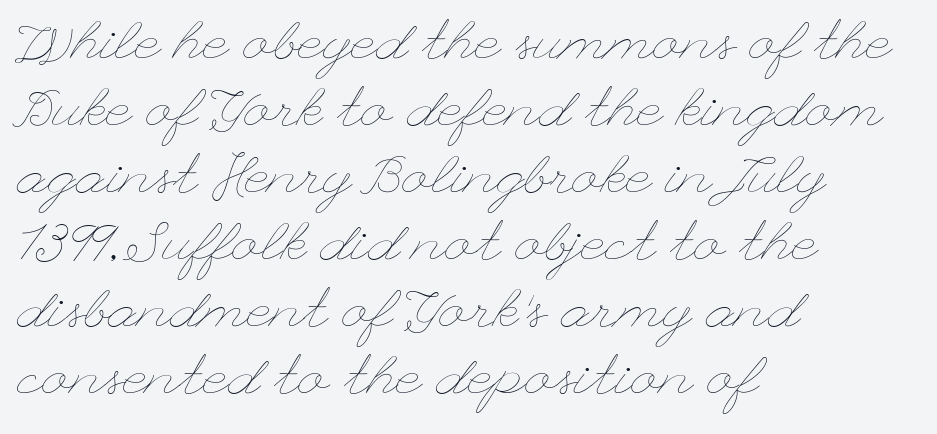
{"bold": "no", "weight": "thin", "width": "wide", "stroke_contrast": "low", "x_height": "small", "underline": "no", "align": "left", "line_spacing_ratio": 1.22, "letter_spacing": "normal", "letter_spacing_em": 0.0, "glyph_px": 55}
